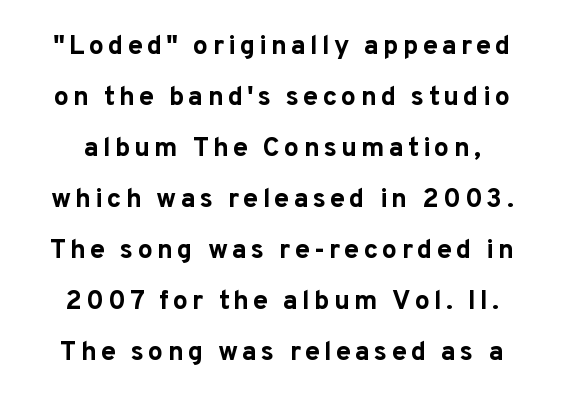
Tall strokes in this sample are plumb rather than angled. The typesetting leans heavy: a genuine bold. Plain, unruled lines of type.
